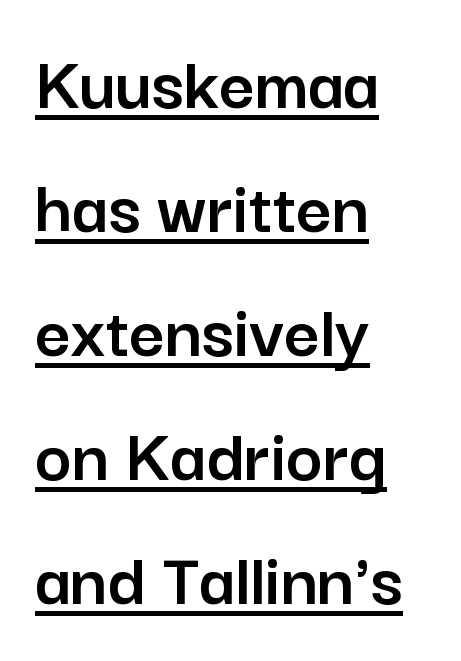
Posture: upright roman. The paragraph shown leans on its left margin. Type style note: lacks serifs. The letters sit at their default tracking, neither squeezed nor spread. The specimen includes a rule beneath the text block's lines. Proportional: the letters do not fall into vertical columns.
